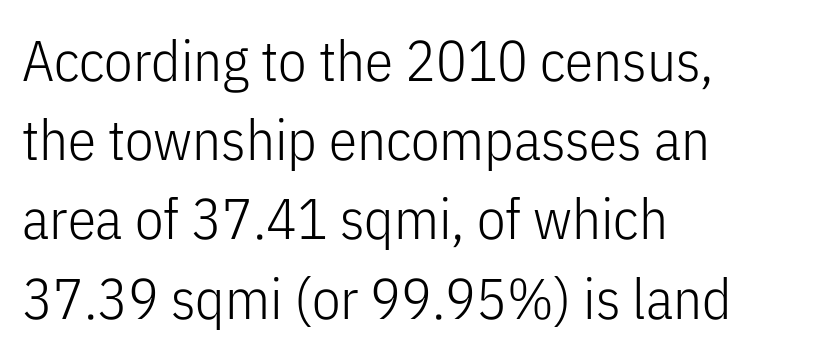
{"serif": "no", "italic": "no", "bold": "no", "weight": "light", "width": "condensed", "stroke_contrast": "low", "x_height": "medium", "monospaced": "no", "underline": "no", "align": "left", "line_spacing": "normal", "line_spacing_ratio": 1.39, "letter_spacing": "normal", "letter_spacing_em": 0.0, "glyph_px": 57}
